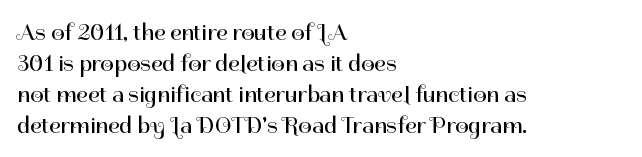
{"italic": "no", "bold": "no", "underline": "no", "align": "left", "line_spacing": "normal", "line_spacing_ratio": 1.29, "letter_spacing": "normal", "letter_spacing_em": 0.0, "glyph_px": 24}
